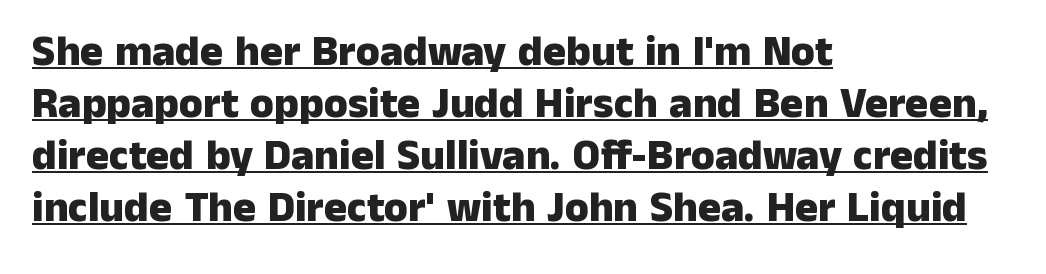
The image shows 43 px heavy sans-serif type, upright; set left-aligned, line spacing 1.21x, normal letter spacing, underlined; low stroke contrast and a medium x-height.
